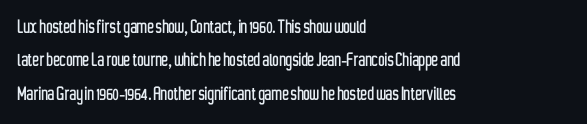
The image shows 22 px text type, upright; set left-aligned, normal line spacing (1.52x), normal letter spacing, not underlined.
